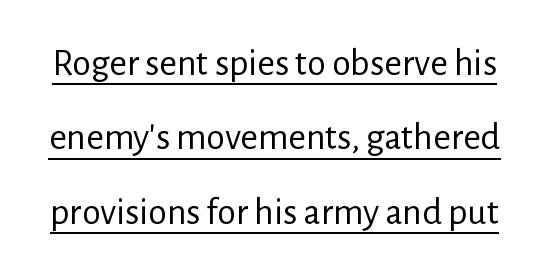
{"serif": "no", "italic": "no", "bold": "no", "weight": "regular", "width": "normal", "stroke_contrast": "low", "x_height": "medium", "monospaced": "no", "underline": "yes", "line_spacing": "loose", "line_spacing_ratio": 1.96, "letter_spacing": "normal", "letter_spacing_em": 0.0, "glyph_px": 38}
